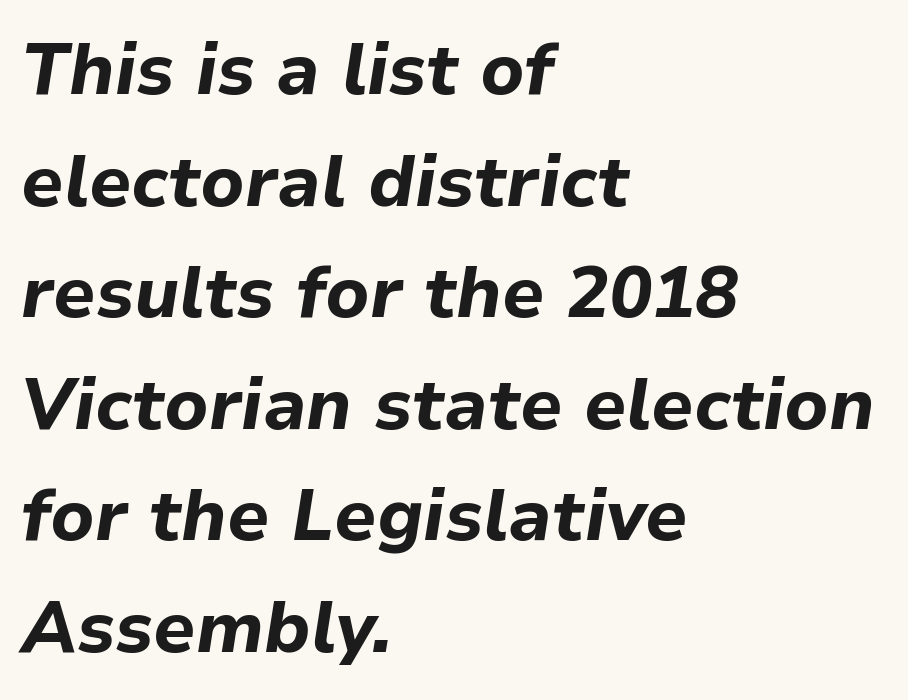
{"italic": "yes", "lean": "right", "slant_degrees": 9, "bold": "yes", "weight": "bold", "width": "normal", "stroke_contrast": "low", "x_height": "medium", "monospaced": "no", "underline": "no", "align": "left", "line_spacing": "normal", "line_spacing_ratio": 1.55, "letter_spacing": "normal", "letter_spacing_em": 0.0, "glyph_px": 72}
